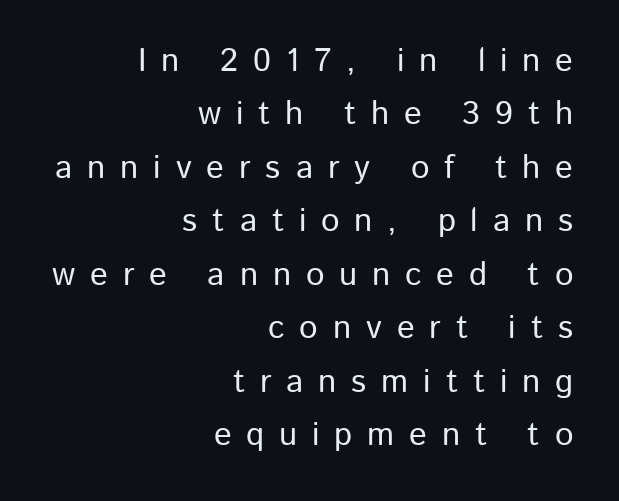
Q: Is the text italic (slanted)? A: No, it is upright.
Q: Is the typeface a serif or a sans-serif typeface? A: Sans-serif.
Q: Is the text underlined? A: No.
Q: How is the paragraph aligned? A: Right-aligned.
Q: Is the spacing between letters normal or unusually wide? A: Unusually wide.
Q: Is the spacing between lines tight, normal or loose? A: Normal.
Q: Width (condensed, normal, or wide)? A: Normal.
Q: Stroke contrast? A: Low.
Q: x-height? A: Medium.
Q: Monospaced? A: No.
